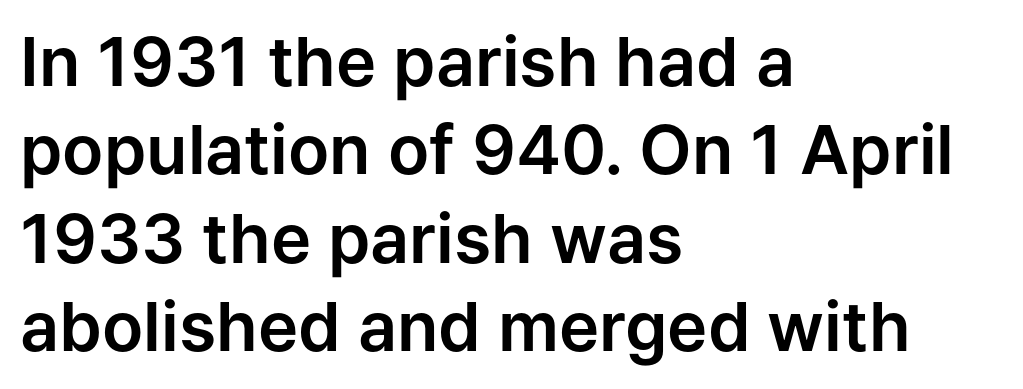
{"serif": "no", "italic": "no", "width": "normal", "stroke_contrast": "low", "x_height": "medium", "monospaced": "no", "underline": "no", "align": "left", "line_spacing": "normal", "line_spacing_ratio": 1.3, "letter_spacing": "normal", "letter_spacing_em": 0.0, "glyph_px": 68}
